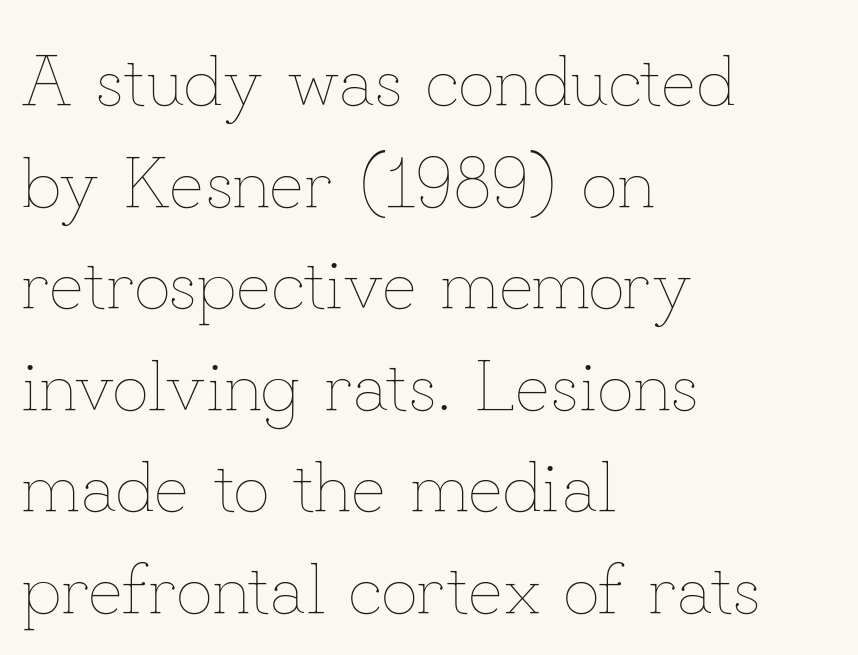
The letters sit at their default tracking, neither squeezed nor spread. Is the block centered? No — it sits flush against the left margin. This sample has the flowing, uneven cadence of proportional lettering. Stems here are at most as thick as an everyday book face. The words here are not underlined. The letters stand straight up with perfectly vertical stems.
